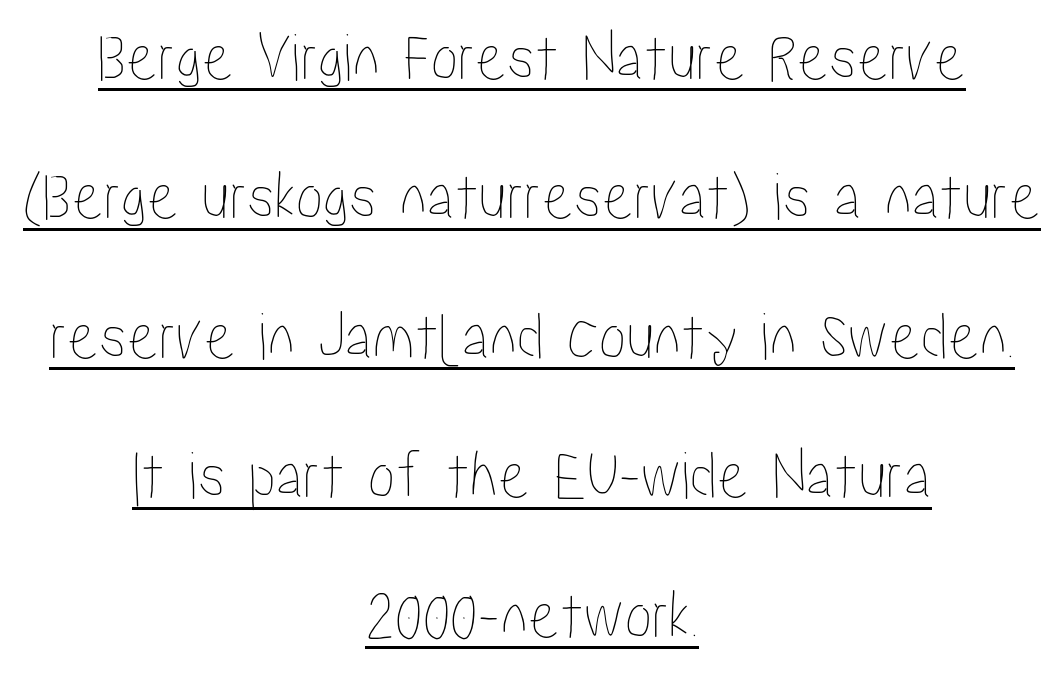
Q: Is the text italic (slanted)? A: No, it is upright.
Q: Is the text underlined? A: Yes.
Q: How is the paragraph aligned? A: Centered.
Q: Is the spacing between letters normal or unusually wide? A: Normal.
Q: Is the spacing between lines tight, normal or loose? A: Loose.
Q: Width (condensed, normal, or wide)? A: Condensed.
Q: Stroke contrast? A: Low.
Q: x-height? A: Medium.
Q: Monospaced? A: No.
